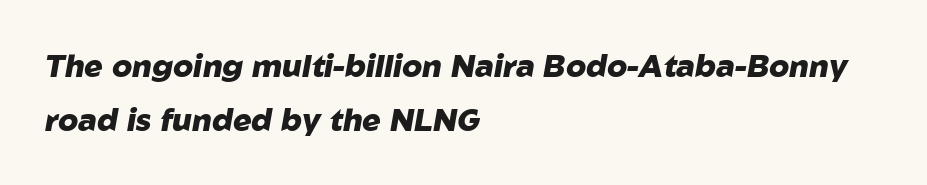
Q: Is the text bold? A: Yes.
Q: Is the text italic (slanted)? A: Yes, it leans right by about 10 degrees.
Q: Is the text underlined? A: No.
Q: How is the paragraph aligned? A: Left-aligned.
Q: Is the spacing between letters normal or unusually wide? A: Normal.
Q: Width (condensed, normal, or wide)? A: Normal.
Q: Stroke contrast? A: Low.
Q: x-height? A: Medium.
Q: Monospaced? A: No.
